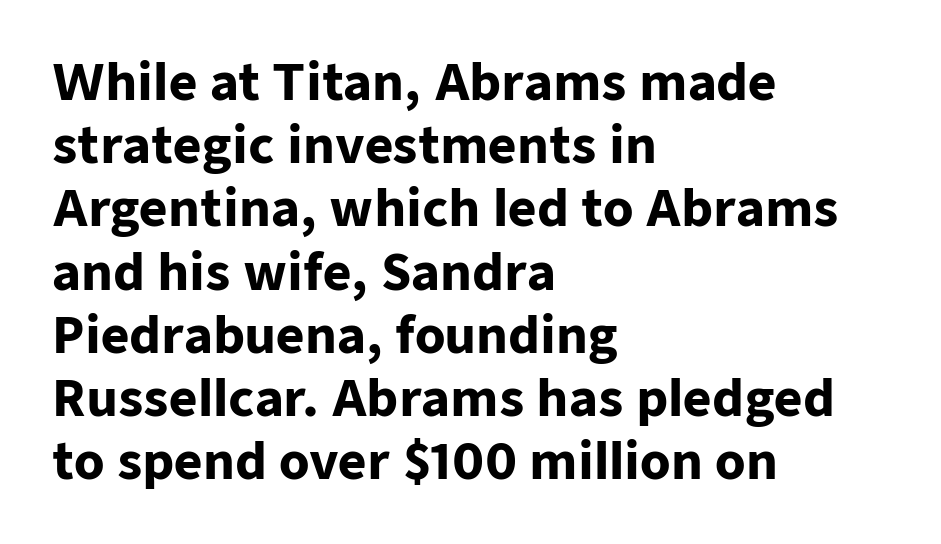
{"serif": "no", "italic": "no", "bold": "yes", "weight": "heavy", "width": "normal", "stroke_contrast": "low", "x_height": "medium", "monospaced": "no", "underline": "no", "align": "left", "line_spacing": "normal", "line_spacing_ratio": 1.29, "letter_spacing": "normal", "letter_spacing_em": 0.0, "glyph_px": 49}
